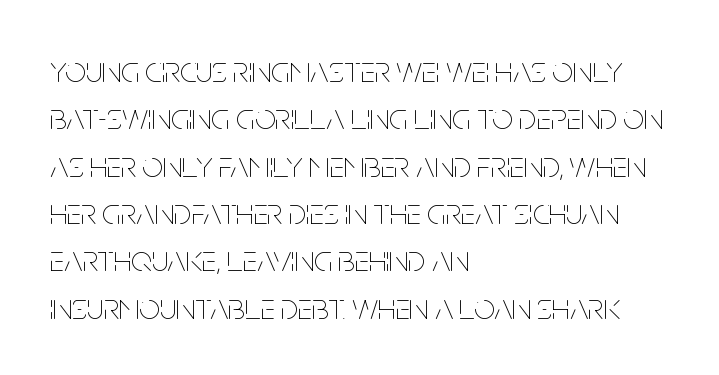
{"italic": "no", "bold": "no", "weight": "thin", "width": "condensed", "stroke_contrast": "low", "x_height": "large", "monospaced": "no", "underline": "no", "align": "left", "line_spacing": "normal", "line_spacing_ratio": 1.28, "letter_spacing": "normal", "letter_spacing_em": 0.0, "glyph_px": 37}
